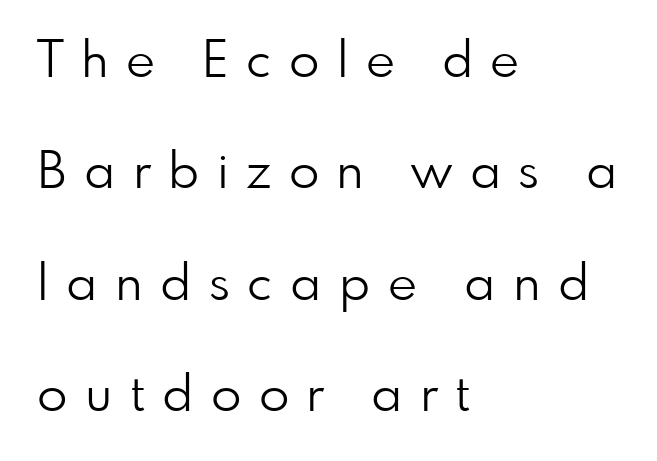
Does the copy run flush right? No — it runs flush left. These lines are composed in type without serifs. Unmarked baselines from the first word to the last. The strokes carry an ordinary text weight at most. Here the designer chose a conventional face with non-uniform glyph widths. There is plenty of visible air inserted between adjacent glyphs.
